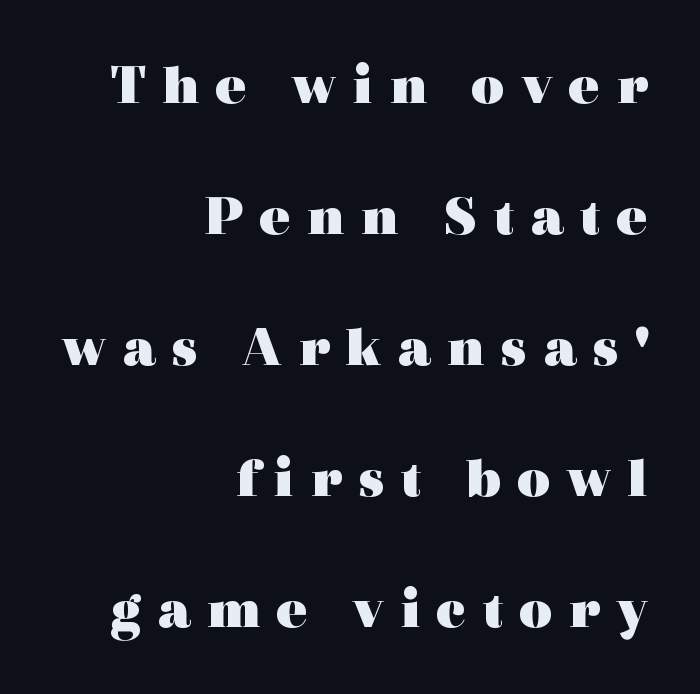
Q: Is the text bold? A: Yes.
Q: Is the text italic (slanted)? A: No, it is upright.
Q: Is the typeface a serif or a sans-serif typeface? A: Serif.
Q: Is the text underlined? A: No.
Q: How is the paragraph aligned? A: Right-aligned.
Q: Is the spacing between letters normal or unusually wide? A: Unusually wide.
Q: Is the spacing between lines tight, normal or loose? A: Loose.
Q: Width (condensed, normal, or wide)? A: Wide.
Q: x-height? A: Medium.
Q: Monospaced? A: No.
